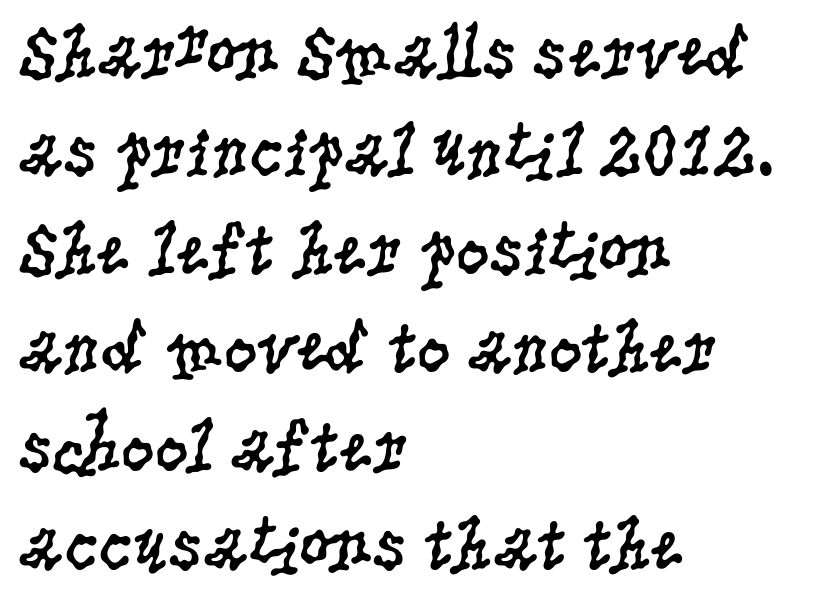
The strip under each line holds only bare page. Notice how the passage keeps a crisp vertical edge on the left only. Heaviness? Minimal to ordinary, like unemphasized prose.
